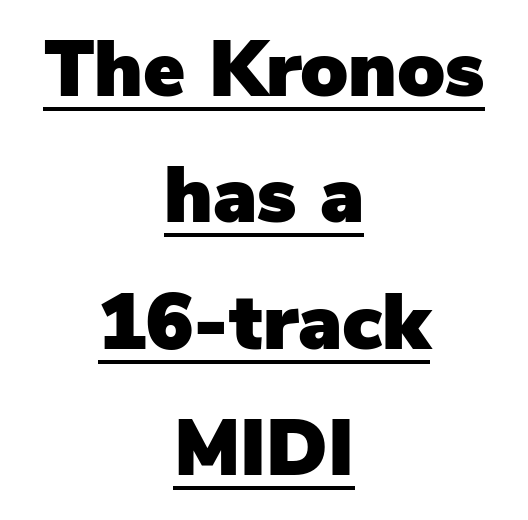
The image shows 79 px sans-serif type, upright; set centered, normal line spacing (1.6x), normal letter spacing, underlined; low stroke contrast and a medium x-height.
